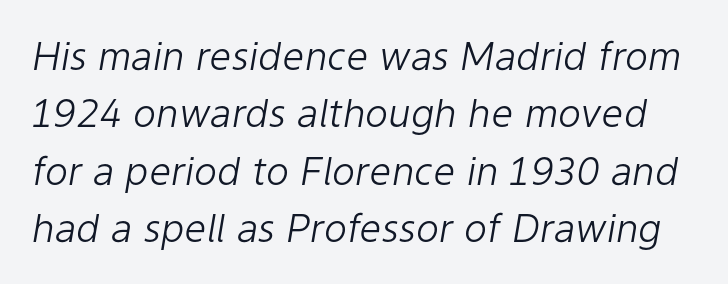
Tracking value appears to be zero — textbook default spacing. Is this a heavy cut? Hardly; it is regular or lighter. Quick note: interline space is typical. The typography opts for an oblique posture over an upright one.
